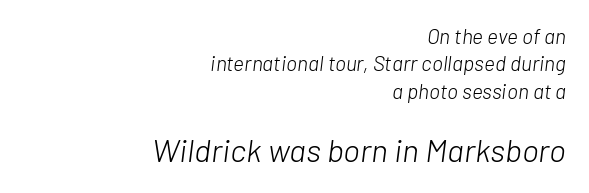
Q: Is the text bold? A: No.
Q: Is the text italic (slanted)? A: Yes, it leans right by about 7 degrees.
Q: Is the text underlined? A: No.
Q: How is the paragraph aligned? A: Right-aligned.
Q: Is the spacing between letters normal or unusually wide? A: Normal.
Q: Is the spacing between lines tight, normal or loose? A: Normal.
Q: Which block of text is set in a larger size, the first (top) or the second (bottom)? A: The second (bottom) one.
Q: Width (condensed, normal, or wide)? A: Normal.
Q: Stroke contrast? A: Low.
Q: x-height? A: Medium.
Q: Monospaced? A: No.
